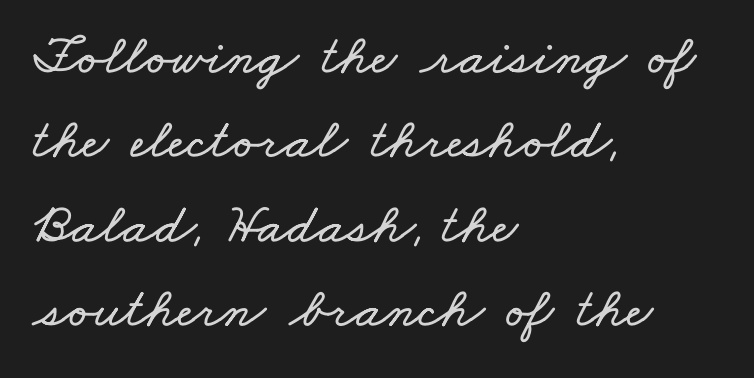
Clear beneath every line of the passage. This sample uses plain, unmodified letter spacing. The passage shown stacks its lines at a standard gap. The letters advance in unequal steps, a hallmark of proportional type. Which margin do the lines hug? The left one — the right edge is uneven.
